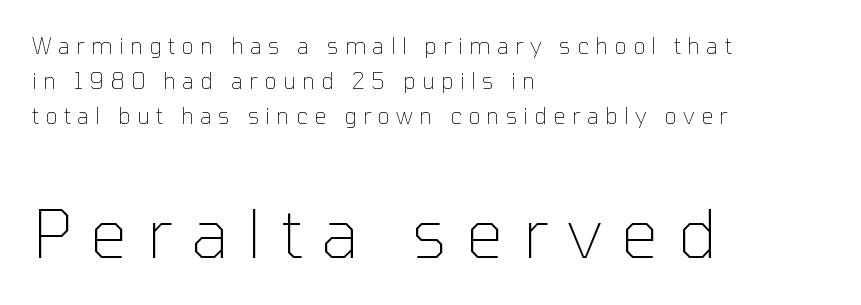
{"serif": "no", "italic": "no", "bold": "no", "weight": "thin", "width": "normal", "stroke_contrast": "low", "x_height": "medium", "monospaced": "no", "underline": "no", "align": "left", "line_spacing": "normal", "line_spacing_ratio": 1.6, "letter_spacing": "wide", "letter_spacing_em": 0.28, "larger_block": "second", "size_ratio": 3.05, "glyph_px": 67}
